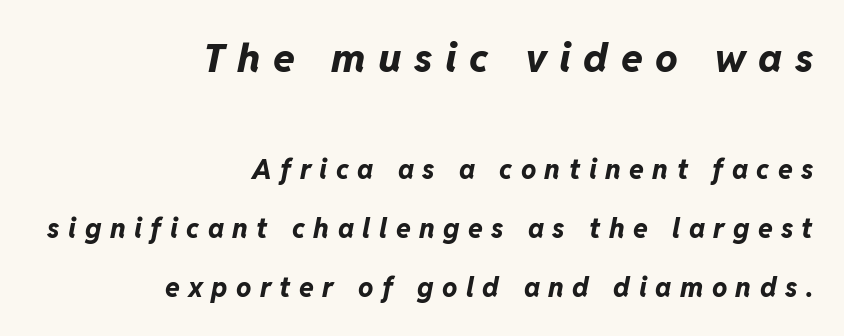
A typesetter would call this proportional, since set widths differ per character. The gaps between neighbouring characters are conspicuously large. The setting favours the right margin, as signatures and pull-quotes sometimes do. The string is rendered with underlining switched off. Notice the wide empty band between every row — that's loose leading. This is heavy type, rendered in bold.
